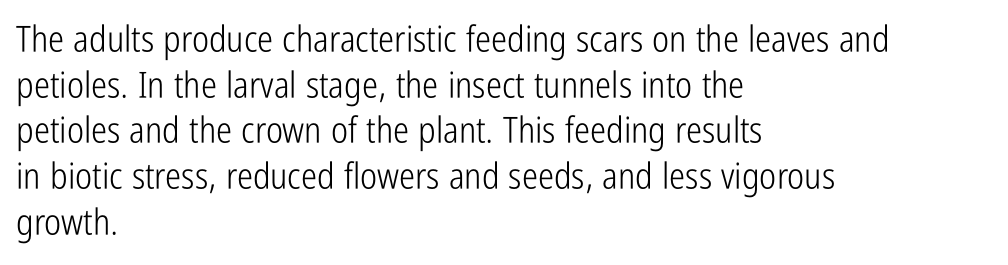
{"serif": "no", "italic": "no", "bold": "no", "weight": "light", "width": "condensed", "stroke_contrast": "low", "x_height": "medium", "monospaced": "no", "underline": "no", "align": "left", "line_spacing": "normal", "line_spacing_ratio": 1.27, "letter_spacing": "normal", "letter_spacing_em": 0.0, "glyph_px": 36}
